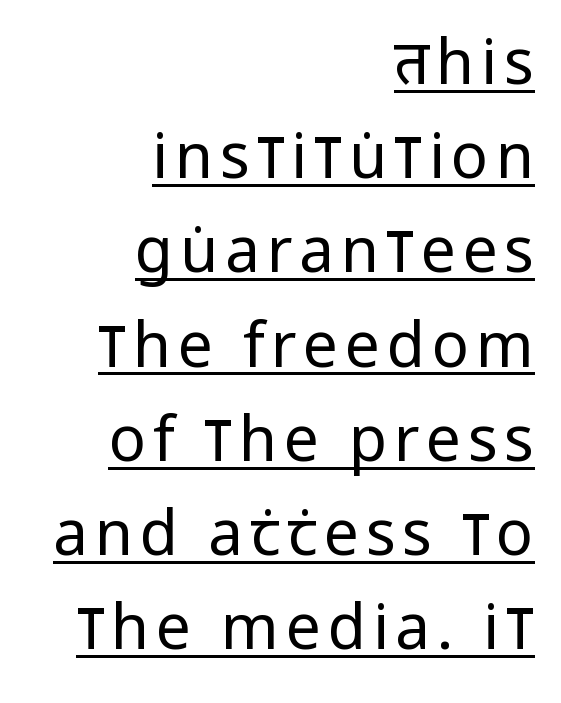
The image shows 62 px regular-weight, condensed sans-serif type, upright; set right-aligned, normal line spacing (1.52x), underlined; low stroke contrast and a large x-height.
